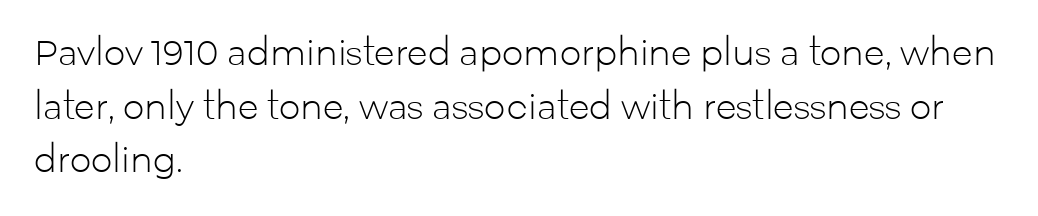
Lines of text with bare space underneath. The lettering holds an erect, upright posture throughout. A typesetter would label this face a sans. Caption: standard tracking, unaltered.
